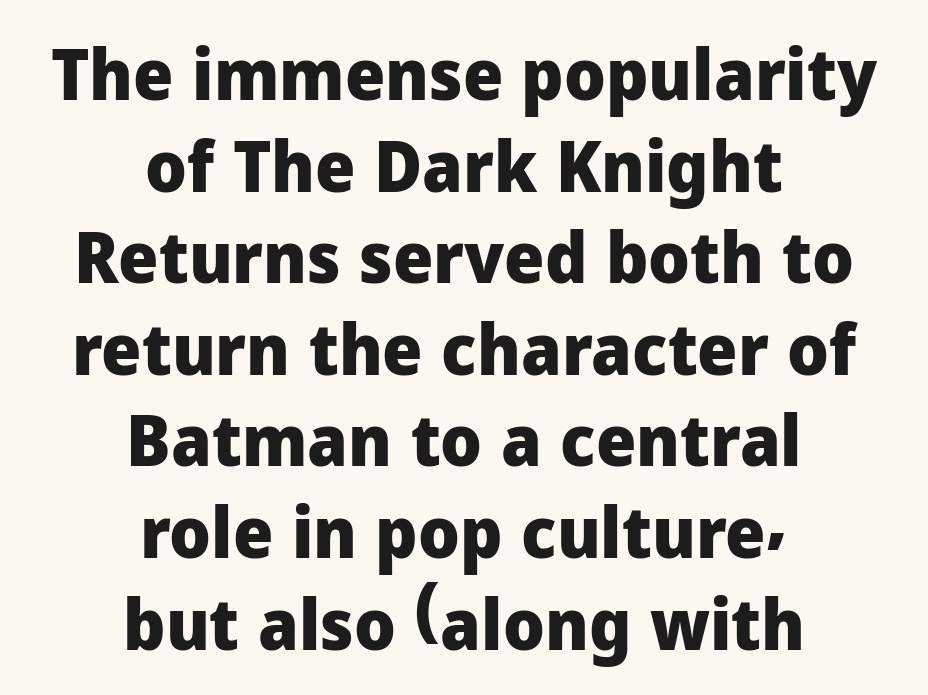
{"serif": "no", "italic": "no", "bold": "yes", "weight": "heavy", "width": "normal", "stroke_contrast": "low", "x_height": "medium", "monospaced": "no", "underline": "no", "align": "center", "line_spacing": "normal", "line_spacing_ratio": 1.29, "letter_spacing": "normal", "letter_spacing_em": 0.0, "glyph_px": 71}
